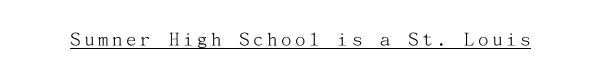
The image shows 21 px text type, upright; set underlined.
